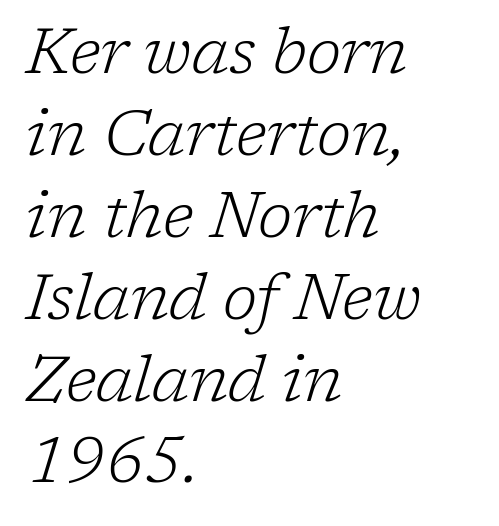
Where is the straight margin? On the left. A normal amount of white space separates one row of letters from the next. Looks like regular typesetting: each glyph gets only the width it needs. Every character sits at an angle, as italics do. Unlike a clean sans, this face finishes its strokes with serifs.
